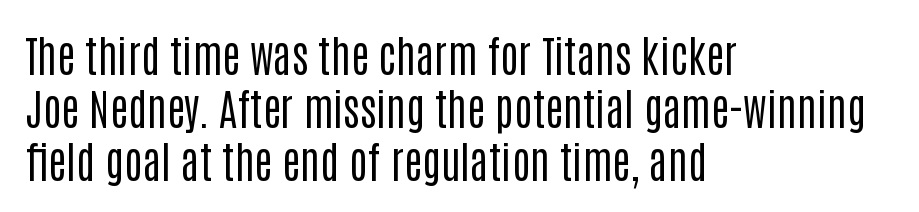
Q: Is the text bold? A: No.
Q: Is the text italic (slanted)? A: No, it is upright.
Q: Is the typeface a serif or a sans-serif typeface? A: Sans-serif.
Q: Is the text underlined? A: No.
Q: How is the paragraph aligned? A: Left-aligned.
Q: Is the spacing between letters normal or unusually wide? A: Normal.
Q: Width (condensed, normal, or wide)? A: Condensed.
Q: Stroke contrast? A: Low.
Q: x-height? A: Large.
Q: Monospaced? A: No.
